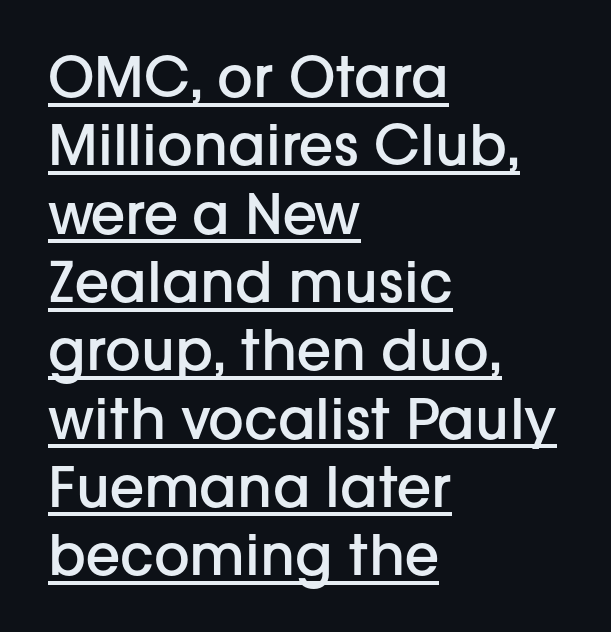
Looks like regular typesetting: each glyph gets only the width it needs. Weight check: semibold — heavier than regular, not quite bold. These lines are composed in type without serifs. Ascenders rise straight up at ninety degrees. Compared with typical body copy, the letter spacing here is the same. What decoration does the sample have? An underline.
